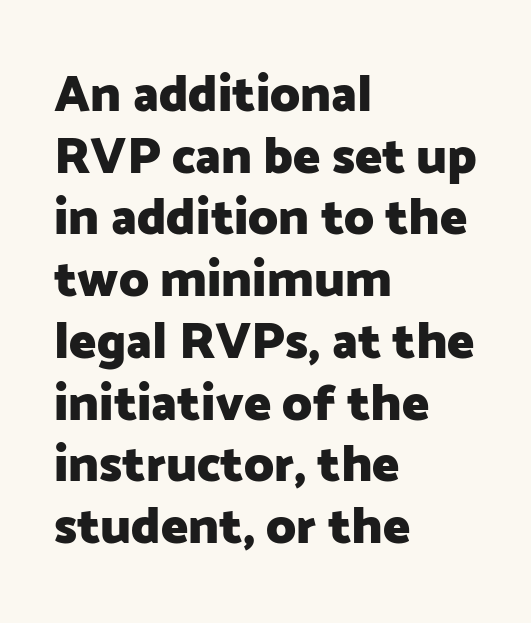
{"serif": "no", "italic": "no", "bold": "yes", "weight": "heavy", "width": "normal", "stroke_contrast": "low", "x_height": "medium", "monospaced": "no", "underline": "no", "align": "left", "line_spacing_ratio": 1.21, "letter_spacing": "normal", "letter_spacing_em": 0.0, "glyph_px": 51}
